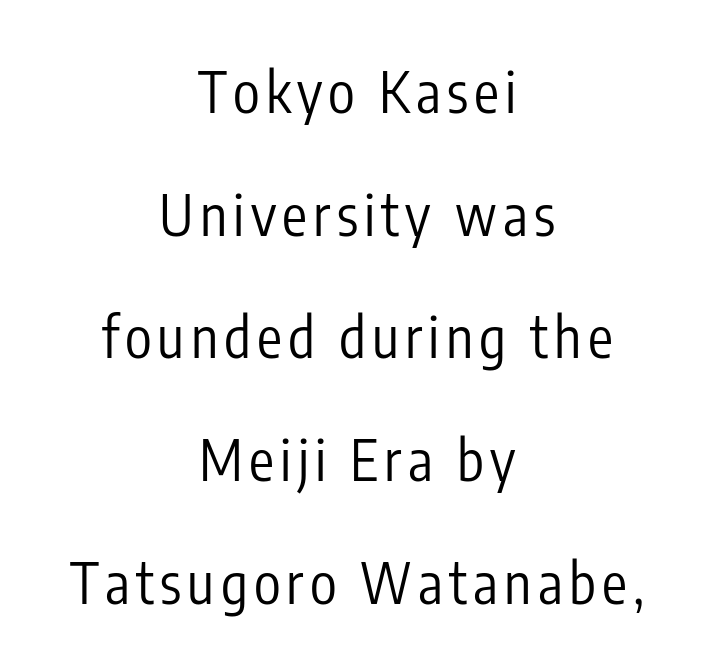
Bold? No — there's no thickening of the strokes. You can tell from the bare stems that sans-serif type was used. A centered setting, common on invitations and titles, is used for this passage. Each letter keeps its own natural width here, so spacing adapts to shape.
